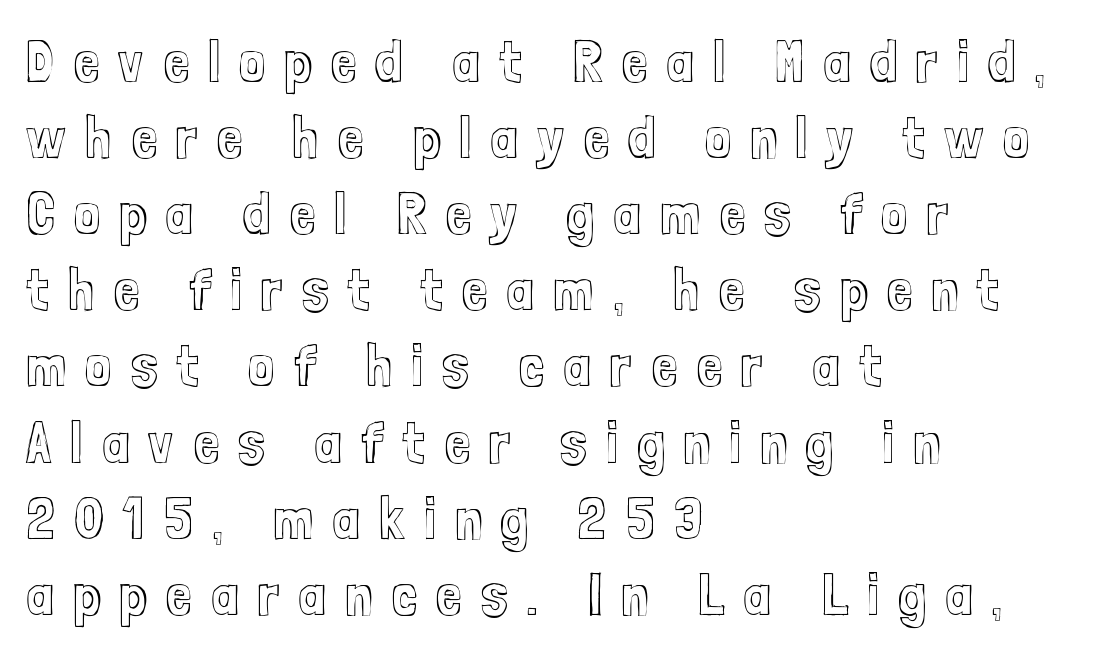
The image shows 59 px condensed type, upright; set left-aligned, normal line spacing (1.29x), unusually wide letter spacing (+0.32 em), not underlined; a medium x-height.
